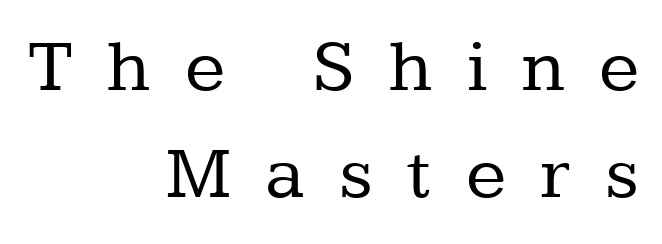
{"serif": "yes", "italic": "no", "bold": "no", "weight": "regular", "width": "normal", "stroke_contrast": "low", "x_height": "medium", "monospaced": "no", "underline": "no", "align": "right", "line_spacing": "normal", "line_spacing_ratio": 1.43, "letter_spacing": "wide", "letter_spacing_em": 0.46, "glyph_px": 75}
